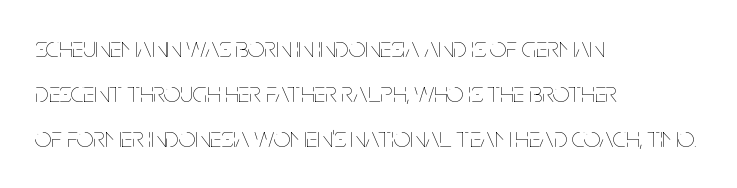
Q: Is the text bold? A: No.
Q: Is the text italic (slanted)? A: No, it is upright.
Q: Is the text underlined? A: No.
Q: How is the paragraph aligned? A: Left-aligned.
Q: Is the spacing between letters normal or unusually wide? A: Normal.
Q: Is the spacing between lines tight, normal or loose? A: Normal.
Q: Width (condensed, normal, or wide)? A: Condensed.
Q: Stroke contrast? A: Low.
Q: x-height? A: Large.
Q: Monospaced? A: No.
